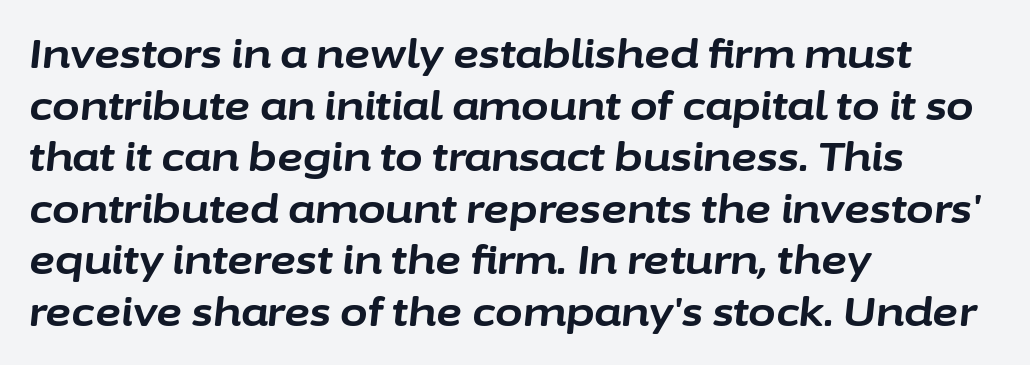
The image shows 40 px bold type, italic (leaning right); set left-aligned, normal line spacing (1.29x), normal letter spacing, not underlined; low stroke contrast and a medium x-height.
